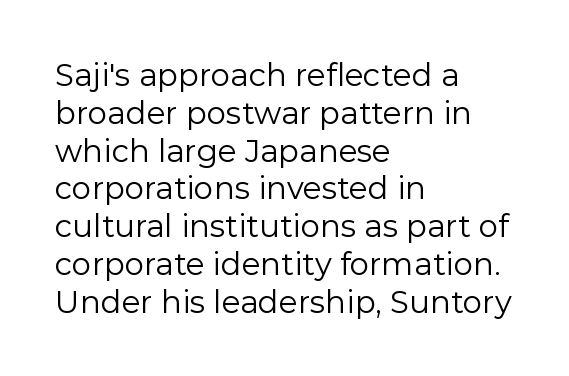
Q: Is the text bold? A: No.
Q: Is the text italic (slanted)? A: No, it is upright.
Q: Is the typeface a serif or a sans-serif typeface? A: Sans-serif.
Q: Is the text underlined? A: No.
Q: How is the paragraph aligned? A: Left-aligned.
Q: Is the spacing between letters normal or unusually wide? A: Normal.
Q: Width (condensed, normal, or wide)? A: Normal.
Q: Stroke contrast? A: Low.
Q: x-height? A: Medium.
Q: Monospaced? A: No.
